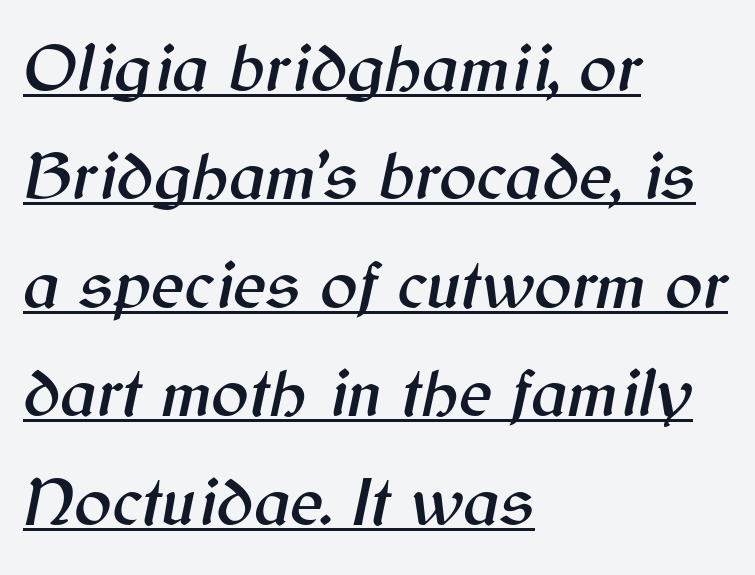
These characters rest on top of a visible drawn line. This rendering leaves character spacing at its baseline value. The lettering tilts uniformly, giving the passage an italic look. These lines are set flush left with a ragged right edge.
